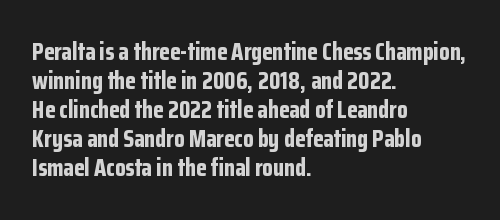
Bold? Absolutely — the strokes are thick and heavy. These lines are set flush left with a ragged right edge. Each row of text sits above clean, open space. There is no visible air inserted between adjacent glyphs. The type sits square on the baseline with zero lean.
